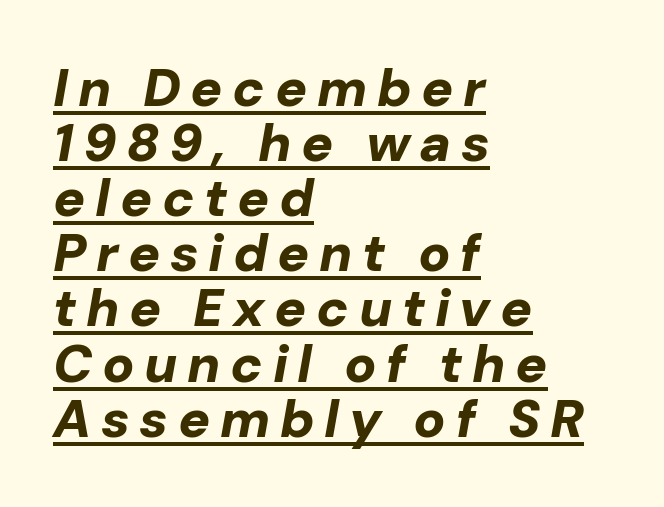
Q: Is the text bold? A: Yes.
Q: Is the text italic (slanted)? A: Yes, it leans right by about 10 degrees.
Q: Is the text underlined? A: Yes.
Q: How is the paragraph aligned? A: Left-aligned.
Q: Is the spacing between lines tight, normal or loose? A: Tight.
Q: Width (condensed, normal, or wide)? A: Normal.
Q: Stroke contrast? A: Low.
Q: x-height? A: Medium.
Q: Monospaced? A: No.
